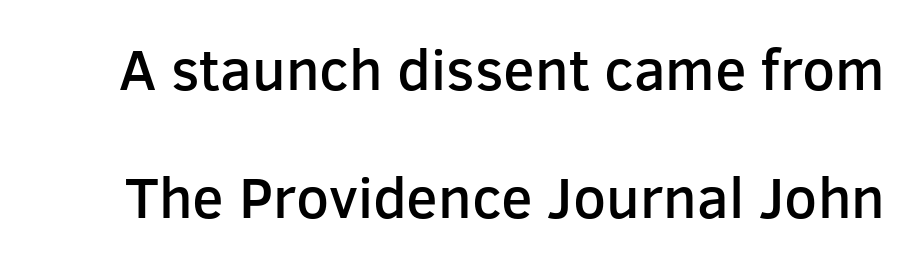
The glyphs in this specimen are sans serif. The face used here is proportionally spaced, like ordinary book or web type. A typesetter would call this leading open, well beyond the default. The foot of each line stays bare and open. Short note: letters normally spaced.
